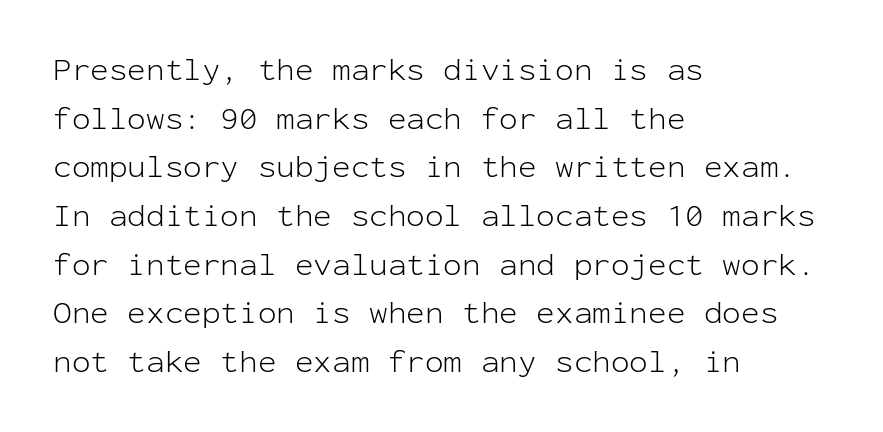
Q: Is the text bold? A: No.
Q: Is the text italic (slanted)? A: No, it is upright.
Q: Is the typeface a serif or a sans-serif typeface? A: Sans-serif.
Q: Is the text underlined? A: No.
Q: How is the paragraph aligned? A: Left-aligned.
Q: Is the spacing between letters normal or unusually wide? A: Normal.
Q: Is the spacing between lines tight, normal or loose? A: Normal.
Q: Width (condensed, normal, or wide)? A: Normal.
Q: Stroke contrast? A: Low.
Q: x-height? A: Medium.
Q: Monospaced? A: Yes.
